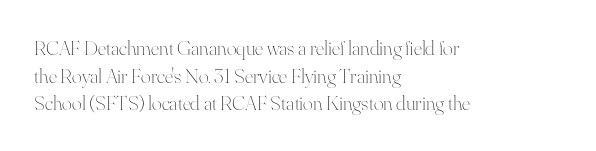
Q: Is the text bold? A: No.
Q: Is the text italic (slanted)? A: No, it is upright.
Q: Is the text underlined? A: No.
Q: How is the paragraph aligned? A: Left-aligned.
Q: Is the spacing between letters normal or unusually wide? A: Normal.
Q: Is the spacing between lines tight, normal or loose? A: Normal.
